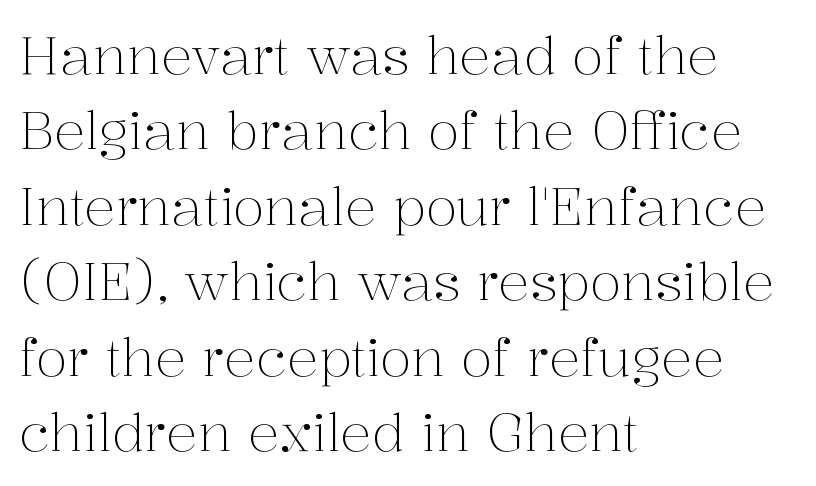
Q: Is the text bold? A: No.
Q: Is the text italic (slanted)? A: No, it is upright.
Q: Is the typeface a serif or a sans-serif typeface? A: Serif.
Q: Is the text underlined? A: No.
Q: How is the paragraph aligned? A: Left-aligned.
Q: Is the spacing between letters normal or unusually wide? A: Normal.
Q: Is the spacing between lines tight, normal or loose? A: Normal.
Q: Width (condensed, normal, or wide)? A: Normal.
Q: Stroke contrast? A: Medium.
Q: x-height? A: Medium.
Q: Monospaced? A: No.
